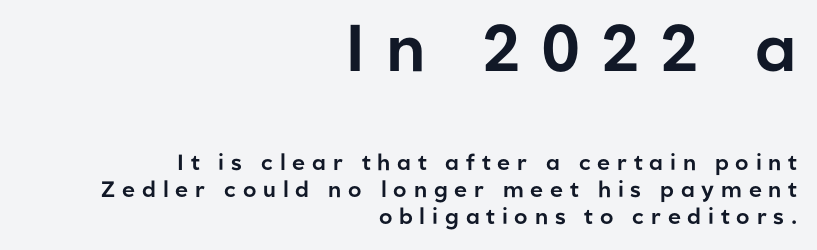
{"serif": "no", "italic": "no", "width": "normal", "stroke_contrast": "low", "x_height": "medium", "monospaced": "no", "underline": "no", "align": "right", "line_spacing_ratio": 1.22, "letter_spacing": "wide", "letter_spacing_em": 0.31, "larger_block": "first", "size_ratio": 3.0, "glyph_px": 66}
